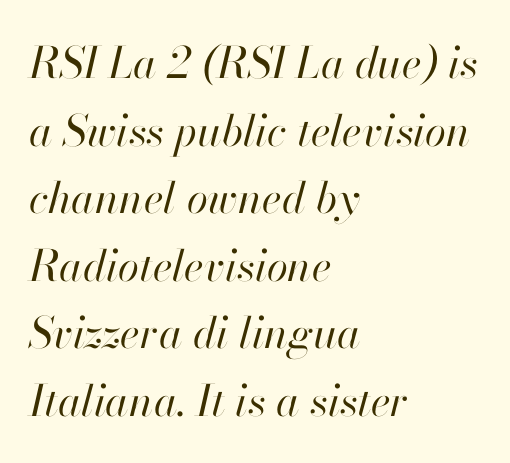
The image shows 43 px regular-weight type, italic (leaning right); set left-aligned, normal line spacing (1.57x), normal letter spacing, not underlined; high stroke contrast and a small x-height.
